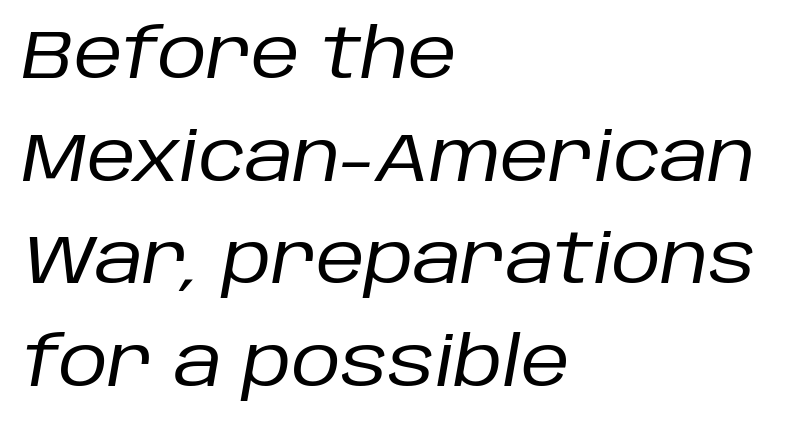
{"italic": "yes", "lean": "right", "slant_degrees": 10, "bold": "no", "weight": "regular", "width": "normal", "stroke_contrast": "low", "x_height": "large", "monospaced": "no", "underline": "no", "align": "left", "line_spacing": "normal", "line_spacing_ratio": 1.51, "letter_spacing": "normal", "letter_spacing_em": 0.0, "glyph_px": 68}
